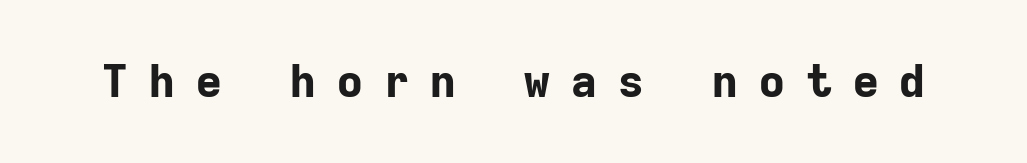
The image shows 46 px bold sans-serif type, upright, monospaced; set unusually wide letter spacing (+0.42 em), not underlined; low stroke contrast and a medium x-height.
